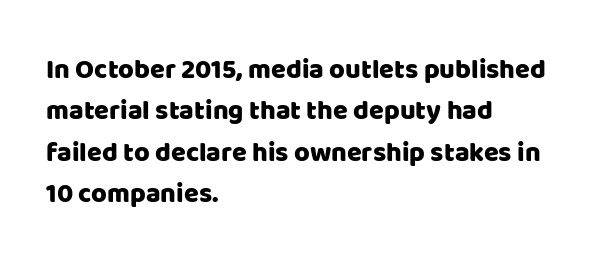
The image shows 27 px text type, upright; set left-aligned, normal line spacing (1.53x), normal letter spacing, not underlined.
